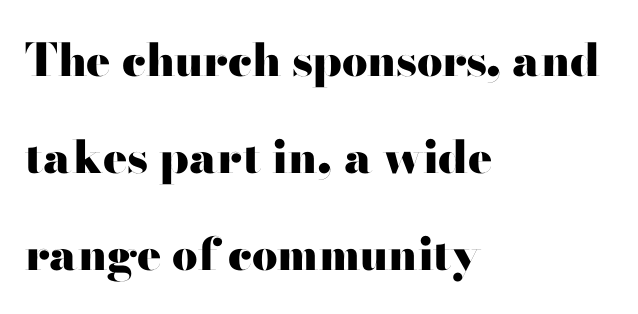
The passage shown is typed in a proportional face where columns would drift. Teacher's note: observe the even left margin — that is flush-left alignment. Stroke thickness is high; the sample reads as a true bold. Vertical strokes here are truly vertical.
